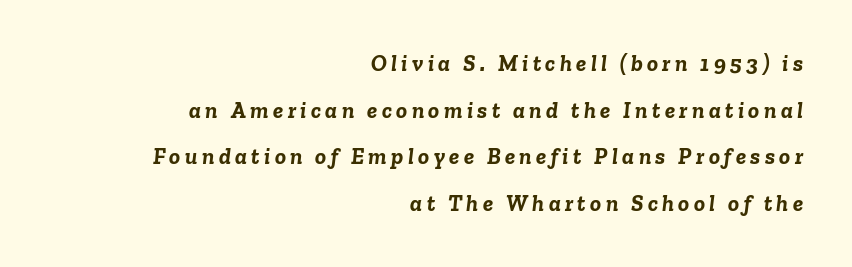
Rendered with sloped, italic letterforms. Chunky letters — that's bold for sure. The string is rendered with underlining switched off. All the whitespace from short lines collects on the left. The leading is generous, giving the passage an open texture.
